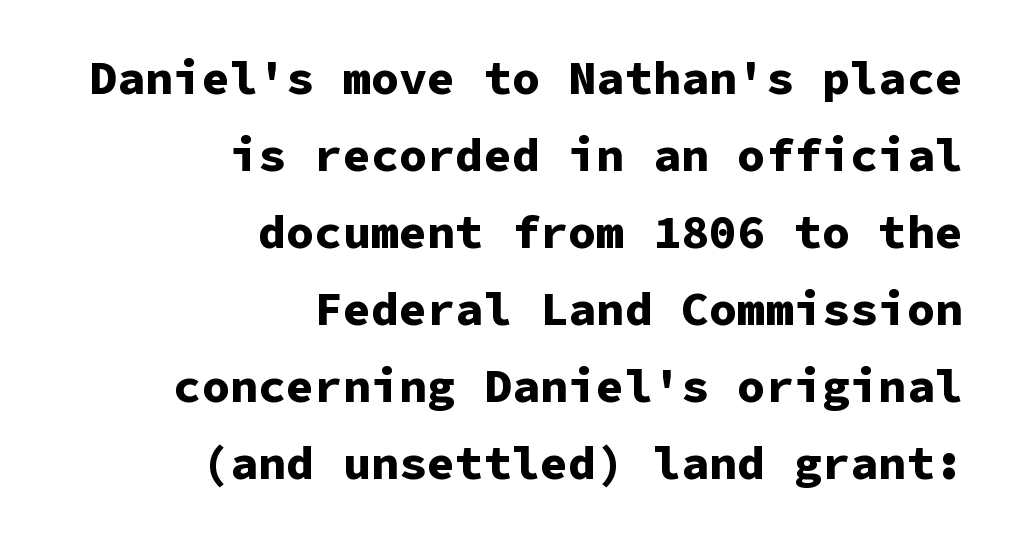
Q: Is the text bold? A: Yes.
Q: Is the text italic (slanted)? A: No, it is upright.
Q: Is the typeface a serif or a sans-serif typeface? A: Sans-serif.
Q: Is the text underlined? A: No.
Q: How is the paragraph aligned? A: Right-aligned.
Q: Is the spacing between letters normal or unusually wide? A: Normal.
Q: Is the spacing between lines tight, normal or loose? A: Normal.
Q: Width (condensed, normal, or wide)? A: Normal.
Q: Stroke contrast? A: Low.
Q: x-height? A: Medium.
Q: Monospaced? A: Yes.
